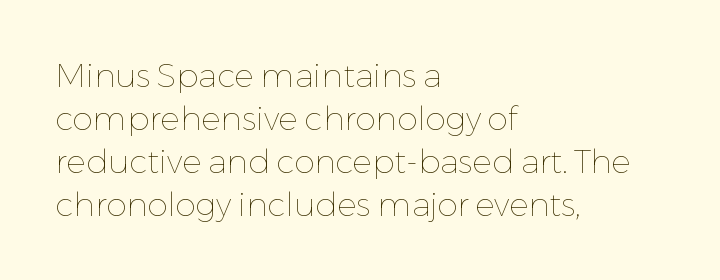
{"italic": "no", "bold": "no", "weight": "thin", "width": "normal", "stroke_contrast": "low", "x_height": "medium", "monospaced": "no", "underline": "no", "align": "left", "line_spacing": "normal", "line_spacing_ratio": 1.3, "letter_spacing": "normal", "letter_spacing_em": 0.0, "glyph_px": 33}
